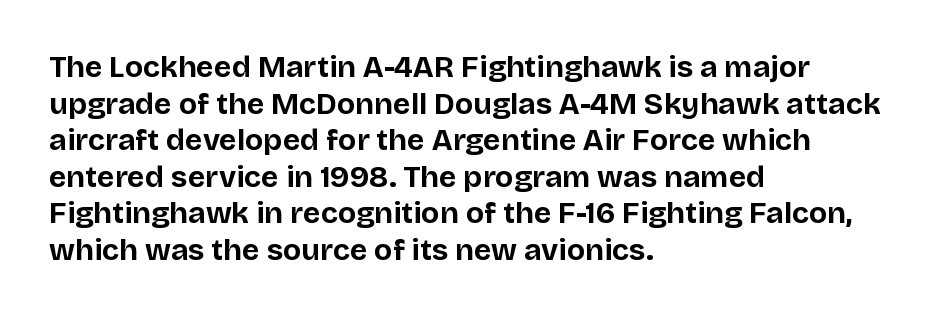
{"serif": "no", "italic": "no", "bold": "yes", "weight": "bold", "width": "normal", "stroke_contrast": "low", "x_height": "large", "monospaced": "no", "underline": "no", "align": "left", "line_spacing_ratio": 1.22, "letter_spacing": "normal", "letter_spacing_em": 0.0, "glyph_px": 30}
